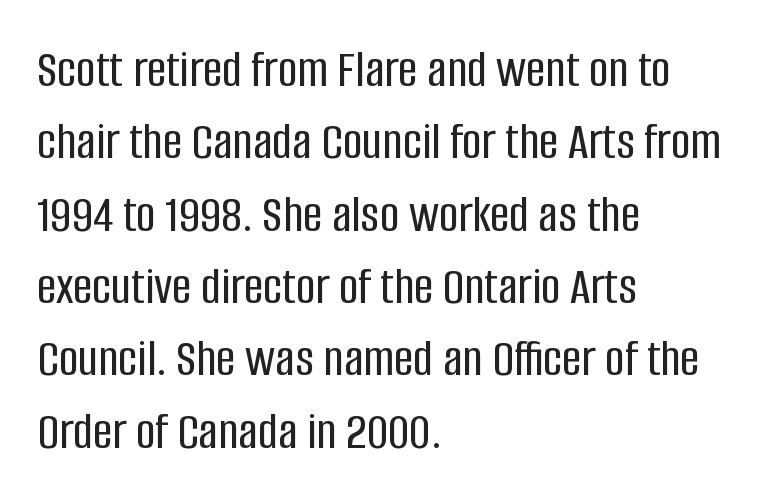
The passage shown is typeset with a sans-serif family. This sample has the flowing, uneven cadence of proportional lettering. Quick note: interline space is typical. Students, note that the glyphs here touch the page at normal intervals. Compared with a centered layout, this one pins lines to the left instead. The glyphs are unaccompanied by any horizontal stroke below them.
